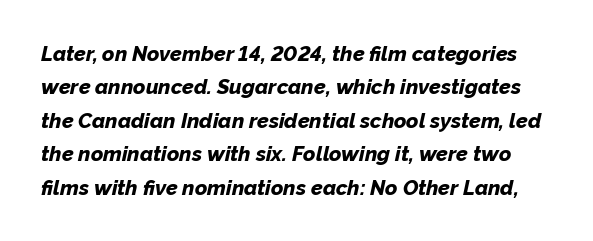
{"italic": "yes", "lean": "right", "slant_degrees": 12, "bold": "yes", "underline": "no", "line_spacing": "normal", "line_spacing_ratio": 1.59, "letter_spacing": "normal", "letter_spacing_em": 0.0, "glyph_px": 21}
